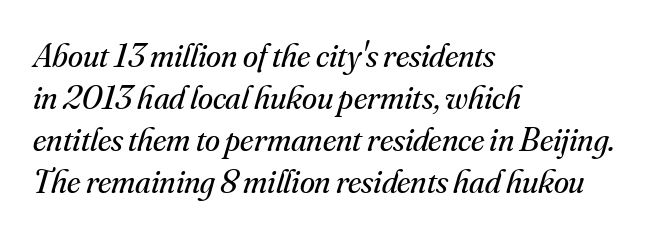
{"serif": "yes", "italic": "yes", "lean": "right", "slant_degrees": 16, "bold": "no", "weight": "regular", "width": "normal", "stroke_contrast": "medium", "x_height": "small", "monospaced": "no", "underline": "no", "align": "left", "line_spacing_ratio": 1.24, "letter_spacing": "normal", "letter_spacing_em": 0.0, "glyph_px": 34}
